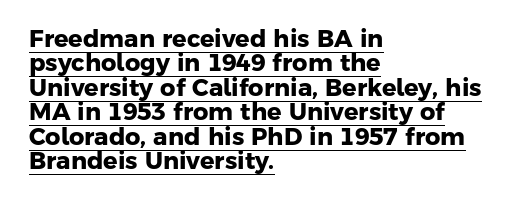
{"bold": "yes", "underline": "yes", "align": "left", "line_spacing": "tight", "line_spacing_ratio": 1.02, "letter_spacing": "normal", "letter_spacing_em": 0.0, "glyph_px": 24}
